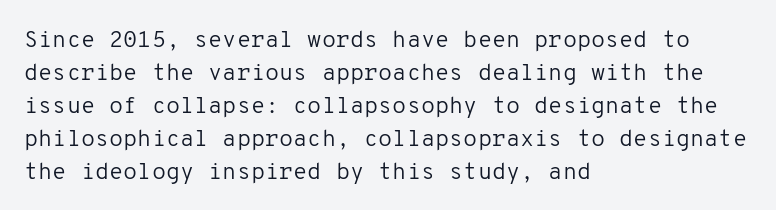
{"italic": "no", "bold": "no", "underline": "no", "align": "left", "line_spacing": "normal", "line_spacing_ratio": 1.43, "letter_spacing": "normal", "letter_spacing_em": 0.0, "glyph_px": 23}
